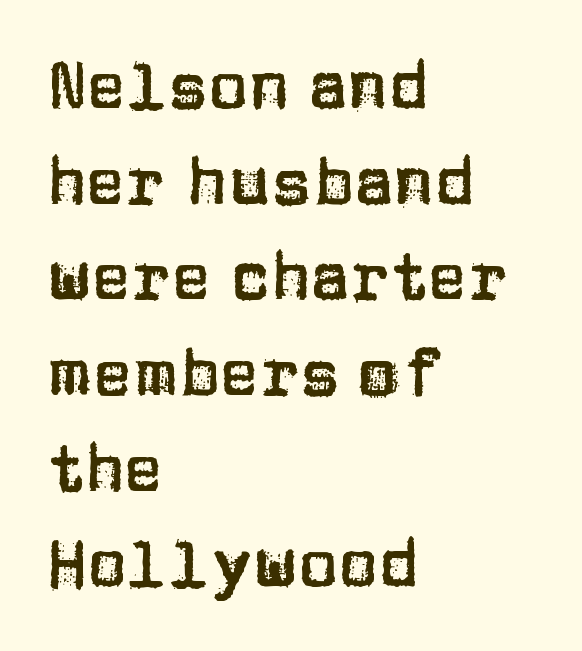
{"serif": "no", "italic": "no", "width": "normal", "stroke_contrast": "low", "x_height": "large", "monospaced": "no", "underline": "no", "align": "left", "line_spacing": "normal", "line_spacing_ratio": 1.45, "letter_spacing": "normal", "letter_spacing_em": 0.0, "glyph_px": 66}
